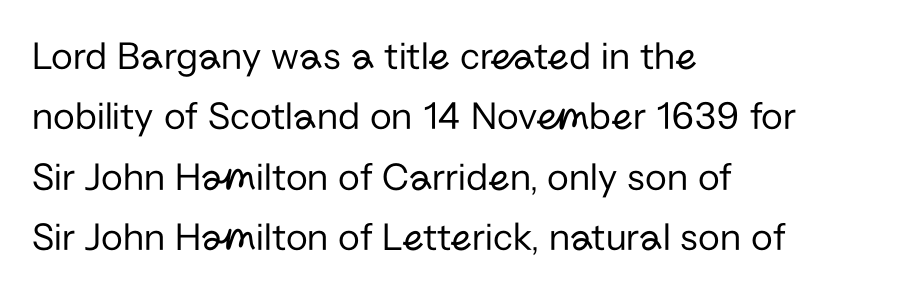
{"serif": "no", "italic": "no", "bold": "no", "weight": "regular", "width": "normal", "stroke_contrast": "low", "x_height": "medium", "monospaced": "no", "underline": "no", "align": "left", "line_spacing": "normal", "line_spacing_ratio": 1.51, "letter_spacing": "normal", "letter_spacing_em": 0.0, "glyph_px": 40}
